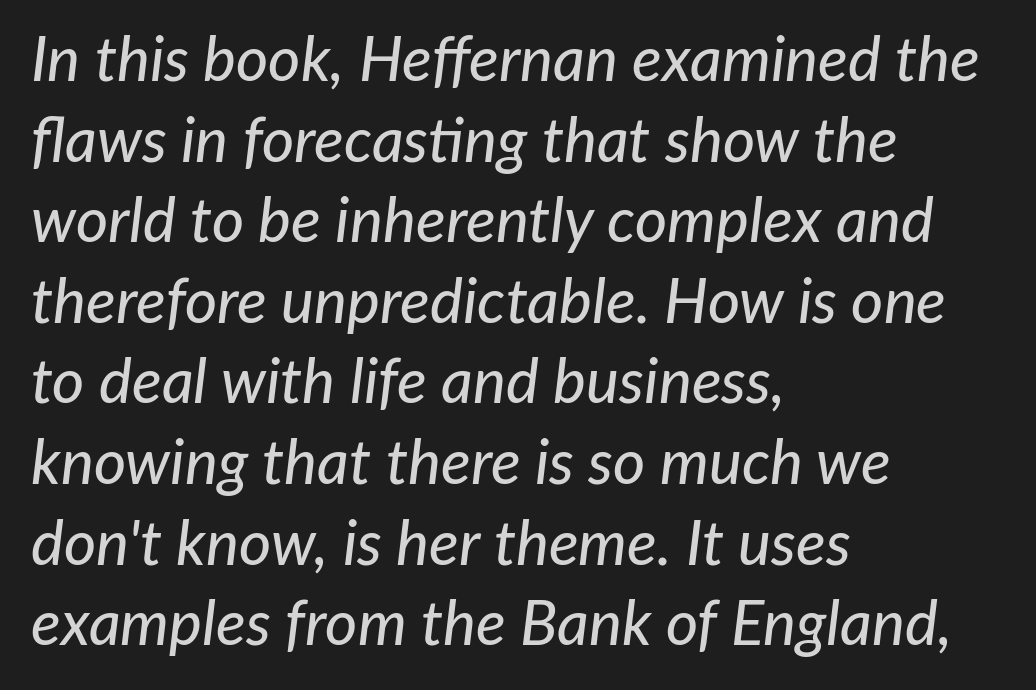
Q: Is the text italic (slanted)? A: Yes, it leans right by about 7 degrees.
Q: Is the text underlined? A: No.
Q: How is the paragraph aligned? A: Left-aligned.
Q: Is the spacing between letters normal or unusually wide? A: Normal.
Q: Is the spacing between lines tight, normal or loose? A: Normal.
Q: Width (condensed, normal, or wide)? A: Normal.
Q: Stroke contrast? A: Low.
Q: x-height? A: Medium.
Q: Monospaced? A: No.
